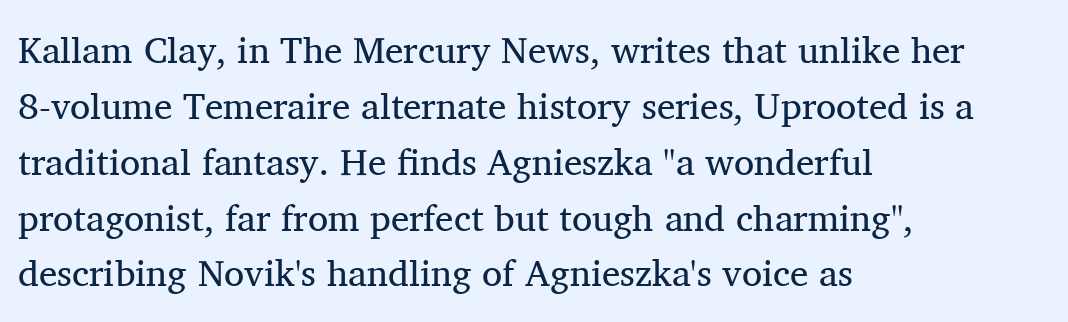
Q: Is the text bold? A: No.
Q: Is the text italic (slanted)? A: No, it is upright.
Q: Is the typeface a serif or a sans-serif typeface? A: Serif.
Q: Is the text underlined? A: No.
Q: How is the paragraph aligned? A: Left-aligned.
Q: Is the spacing between letters normal or unusually wide? A: Normal.
Q: Is the spacing between lines tight, normal or loose? A: Normal.
Q: Width (condensed, normal, or wide)? A: Normal.
Q: Stroke contrast? A: Medium.
Q: x-height? A: Medium.
Q: Monospaced? A: No.
